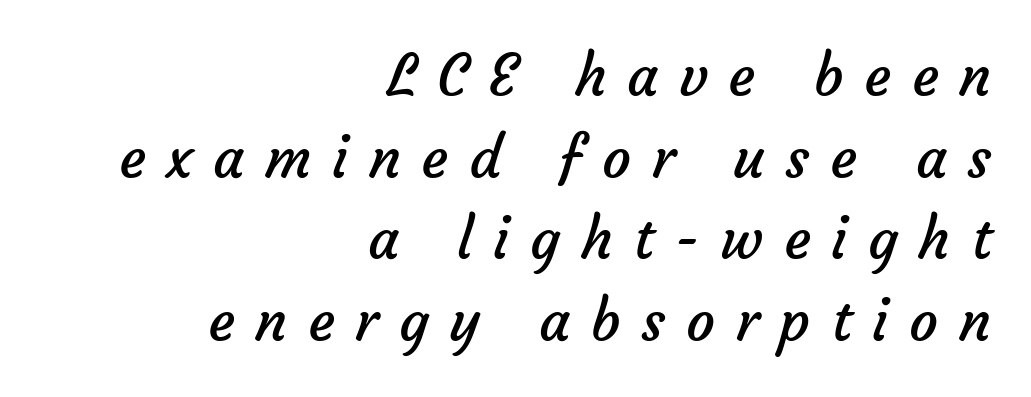
Q: Is the text bold? A: No.
Q: Is the typeface a serif or a sans-serif typeface? A: Sans-serif.
Q: Is the text underlined? A: No.
Q: How is the paragraph aligned? A: Right-aligned.
Q: Is the spacing between letters normal or unusually wide? A: Unusually wide.
Q: Is the spacing between lines tight, normal or loose? A: Normal.
Q: Width (condensed, normal, or wide)? A: Normal.
Q: Stroke contrast? A: Low.
Q: x-height? A: Medium.
Q: Monospaced? A: No.
